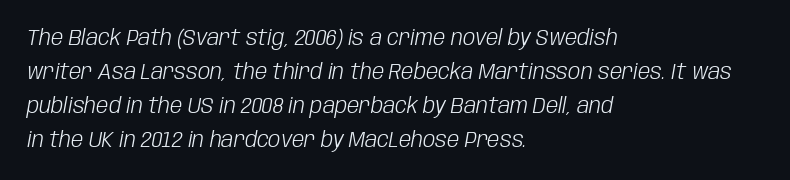
{"italic": "yes", "lean": "right", "slant_degrees": 10, "bold": "no", "underline": "no", "align": "left", "line_spacing": "normal", "line_spacing_ratio": 1.54, "letter_spacing": "normal", "letter_spacing_em": 0.0, "glyph_px": 22}
